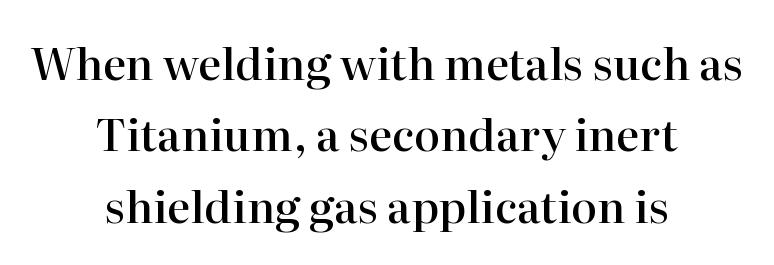
{"serif": "yes", "italic": "no", "bold": "semi", "weight": "semibold", "width": "normal", "stroke_contrast": "high", "x_height": "medium", "monospaced": "no", "underline": "no", "align": "center", "line_spacing": "normal", "line_spacing_ratio": 1.62, "letter_spacing": "normal", "letter_spacing_em": 0.0, "glyph_px": 44}
